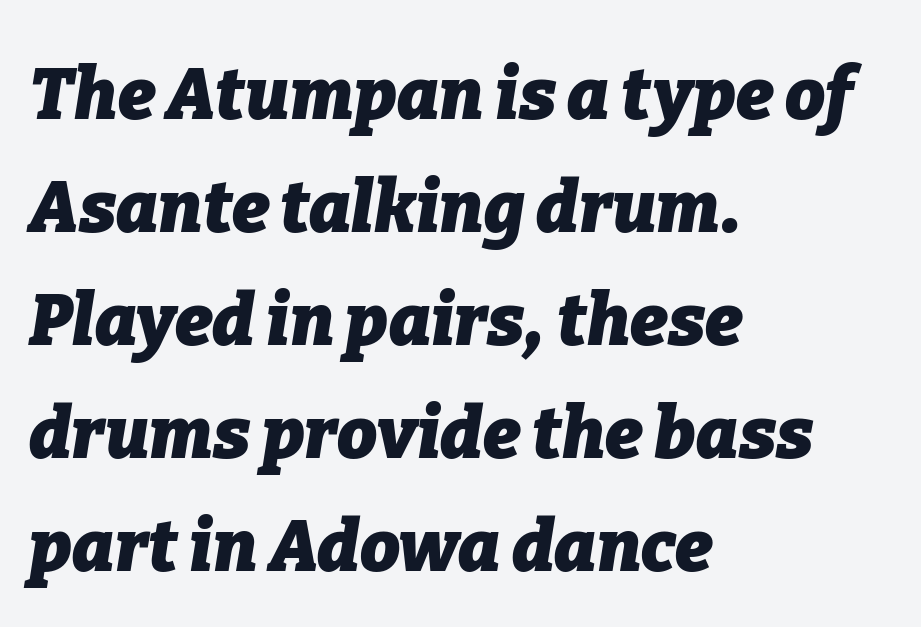
The image shows 71 px heavy type, italic (leaning right); set left-aligned, normal line spacing (1.59x), normal letter spacing, not underlined; low stroke contrast and a medium x-height.
